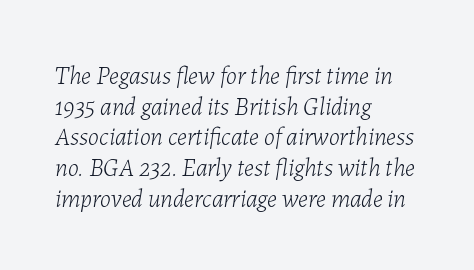
Tracking here is standard; glyphs follow each other at the usual distance. Each line starts at the same left margin while the right side varies. Italic? Definitely — the glyphs are oblique. The space beneath each line is pristine and unruled. Each stroke keeps to a modest, everyday thickness or less.
